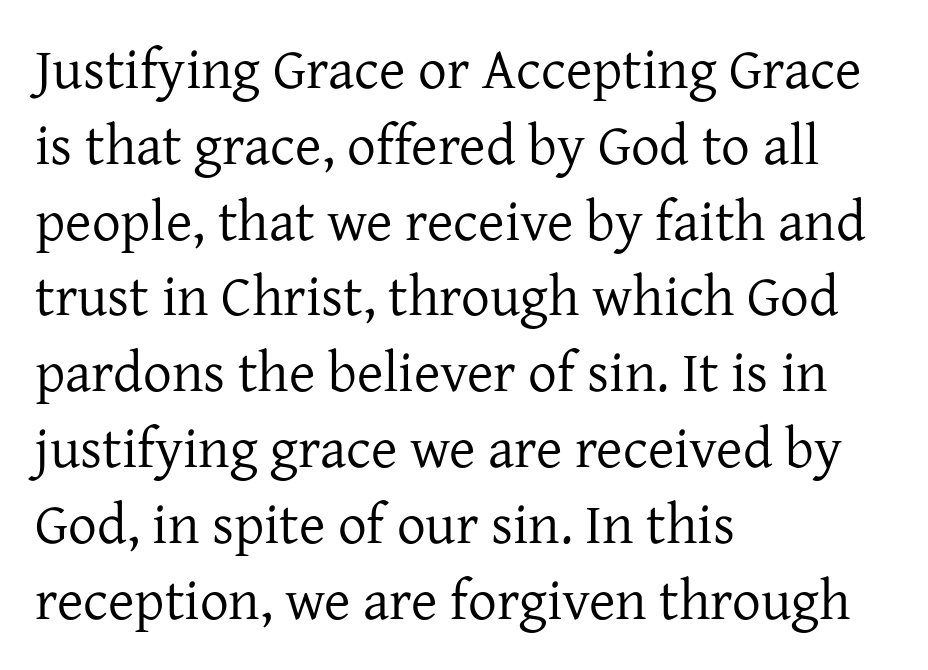
Q: Is the text bold? A: No.
Q: Is the text italic (slanted)? A: No, it is upright.
Q: Is the typeface a serif or a sans-serif typeface? A: Serif.
Q: Is the text underlined? A: No.
Q: How is the paragraph aligned? A: Left-aligned.
Q: Is the spacing between letters normal or unusually wide? A: Normal.
Q: Is the spacing between lines tight, normal or loose? A: Normal.
Q: Width (condensed, normal, or wide)? A: Normal.
Q: Stroke contrast? A: Low.
Q: x-height? A: Medium.
Q: Monospaced? A: No.
